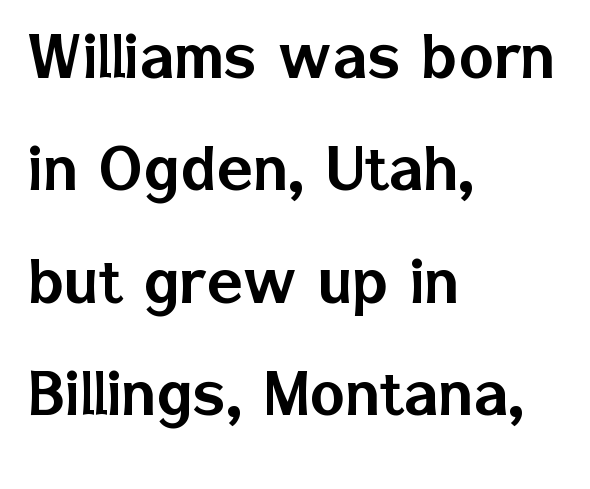
Q: Is the text italic (slanted)? A: No, it is upright.
Q: Is the typeface a serif or a sans-serif typeface? A: Sans-serif.
Q: Is the text underlined? A: No.
Q: How is the paragraph aligned? A: Left-aligned.
Q: Is the spacing between letters normal or unusually wide? A: Normal.
Q: Is the spacing between lines tight, normal or loose? A: Normal.
Q: Width (condensed, normal, or wide)? A: Normal.
Q: Stroke contrast? A: Low.
Q: x-height? A: Medium.
Q: Monospaced? A: No.
